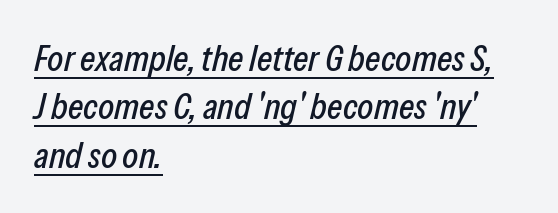
The image shows 37 px condensed type, italic (leaning right); set left-aligned, normal line spacing (1.31x), normal letter spacing, underlined; low stroke contrast and a medium x-height.
